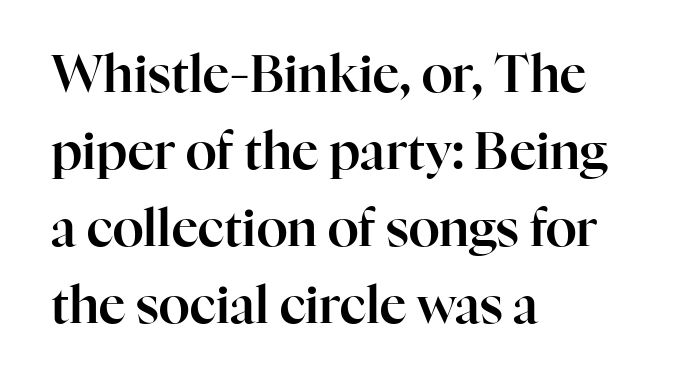
Q: Is the text italic (slanted)? A: No, it is upright.
Q: Is the typeface a serif or a sans-serif typeface? A: Serif.
Q: Is the text underlined? A: No.
Q: How is the paragraph aligned? A: Left-aligned.
Q: Is the spacing between letters normal or unusually wide? A: Normal.
Q: Is the spacing between lines tight, normal or loose? A: Normal.
Q: Width (condensed, normal, or wide)? A: Normal.
Q: Stroke contrast? A: High.
Q: x-height? A: Medium.
Q: Monospaced? A: No.
